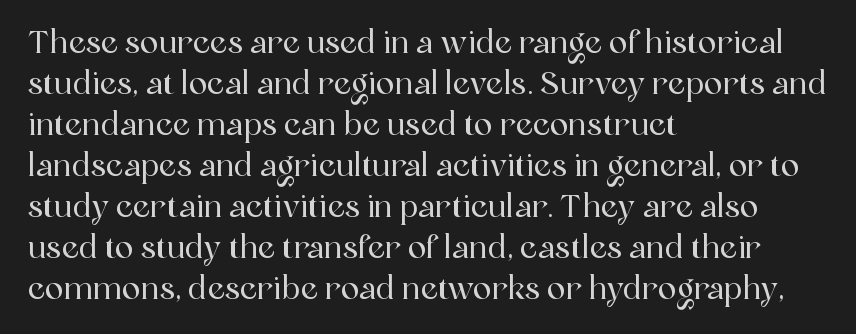
{"serif": "yes", "italic": "no", "width": "normal", "x_height": "medium", "monospaced": "no", "underline": "no", "align": "left", "line_spacing": "normal", "line_spacing_ratio": 1.32, "letter_spacing": "normal", "letter_spacing_em": 0.0, "glyph_px": 31}
